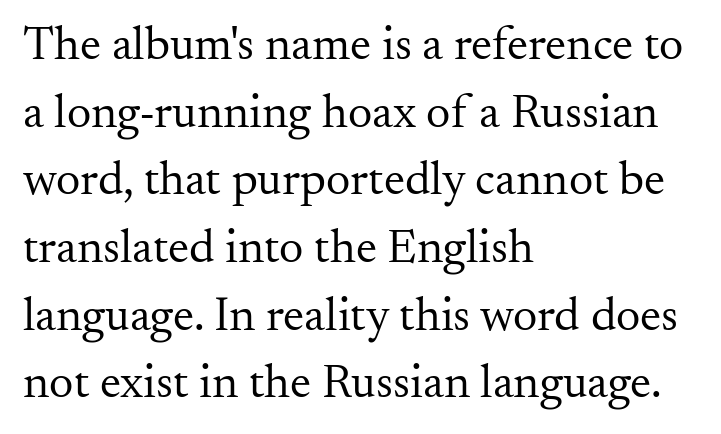
The letters carry serifs — small finishing strokes at the ends of their stems. The rendering uses natural spacing where letterforms have individual widths. Any mark beneath the type? The region is blank. Vertical spacing — default. The text block is weighted toward the left margin, trailing off unevenly rightward.
